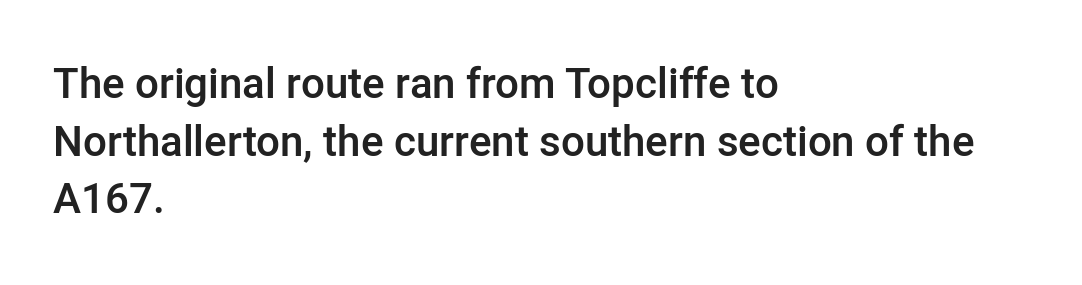
Q: Is the text bold? A: Semi-bold.
Q: Is the text italic (slanted)? A: No, it is upright.
Q: Is the typeface a serif or a sans-serif typeface? A: Sans-serif.
Q: Is the text underlined? A: No.
Q: How is the paragraph aligned? A: Left-aligned.
Q: Is the spacing between letters normal or unusually wide? A: Normal.
Q: Is the spacing between lines tight, normal or loose? A: Normal.
Q: Width (condensed, normal, or wide)? A: Normal.
Q: Stroke contrast? A: Low.
Q: x-height? A: Medium.
Q: Monospaced? A: No.
